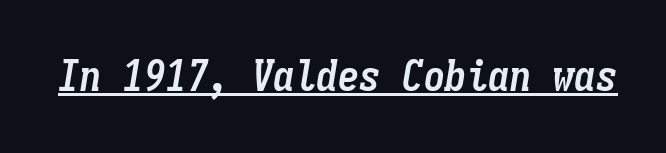
Style check: oblique. Is the letter spacing exaggerated? No — it looks like the ordinary default. Note the uniform advance width — an 'i' takes as much space as an 'm'. Notice how thick the strokes are: this is what a full bold looks like. Descenders here cross a horizontal rule under the line.
